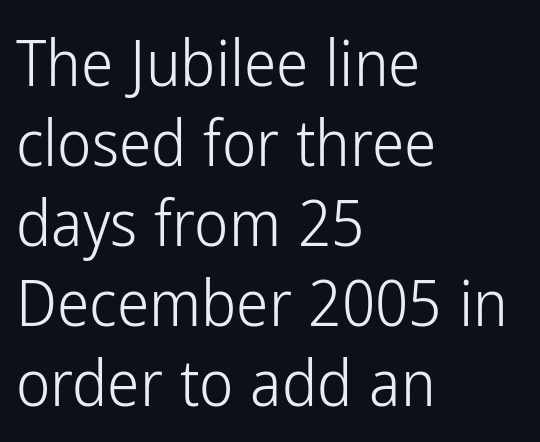
{"serif": "no", "italic": "no", "bold": "no", "weight": "light", "width": "condensed", "stroke_contrast": "low", "x_height": "medium", "monospaced": "no", "underline": "no", "align": "left", "line_spacing_ratio": 1.23, "letter_spacing": "normal", "letter_spacing_em": 0.0, "glyph_px": 65}
